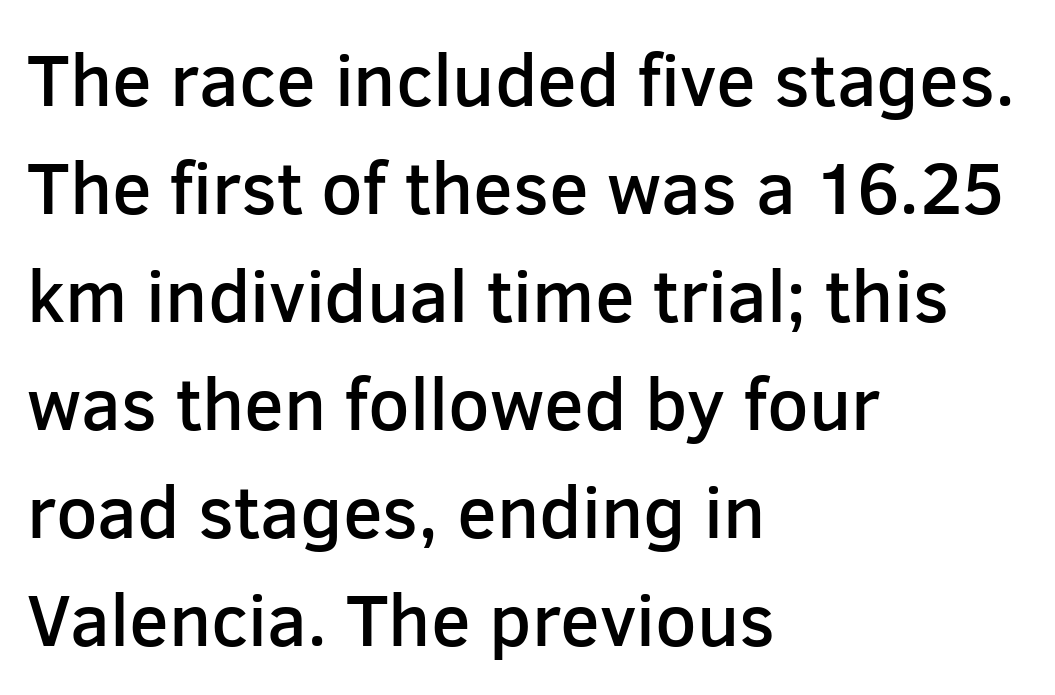
Does the lettering tilt? It doesn't — this is upright. Leftover space on each line is placed entirely after the last word. One glance says typical: line gaps are just what's usual. Think of a printed novel: that variable character pitch is what you see here. The string is rendered with underlining switched off. The passage shown has conventional tracking throughout.
